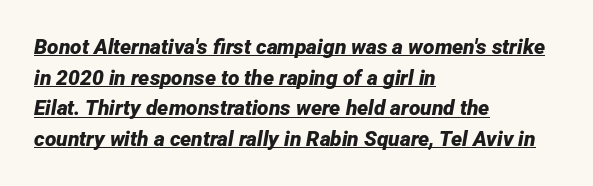
{"italic": "yes", "lean": "right", "slant_degrees": 12, "bold": "yes", "underline": "yes", "align": "left", "line_spacing": "normal", "line_spacing_ratio": 1.46, "letter_spacing": "normal", "letter_spacing_em": 0.0, "glyph_px": 21}
